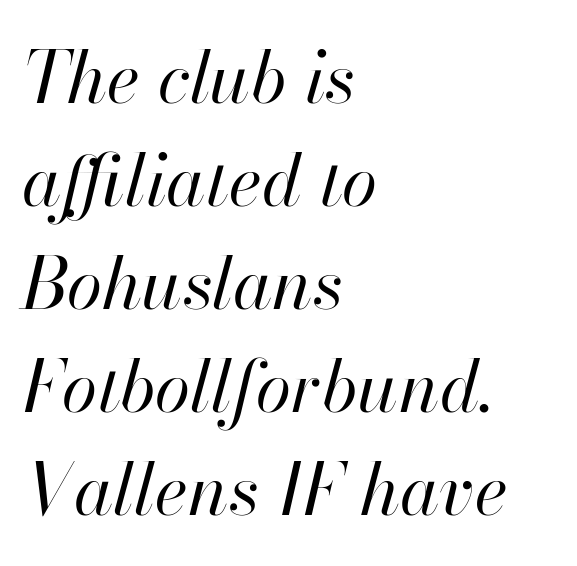
Q: Is the text bold? A: No.
Q: Is the text italic (slanted)? A: Yes, it leans right by about 13 degrees.
Q: Is the text underlined? A: No.
Q: How is the paragraph aligned? A: Left-aligned.
Q: Is the spacing between letters normal or unusually wide? A: Normal.
Q: Is the spacing between lines tight, normal or loose? A: Normal.
Q: Width (condensed, normal, or wide)? A: Normal.
Q: Stroke contrast? A: High.
Q: x-height? A: Small.
Q: Monospaced? A: No.
